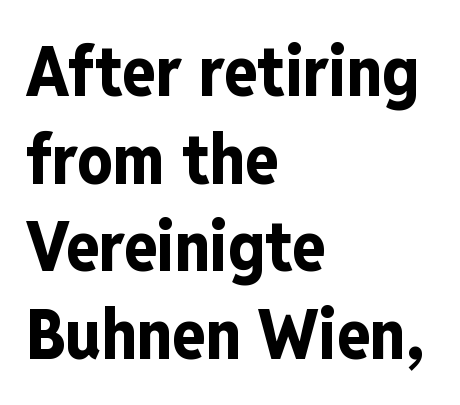
The image shows 69 px bold, condensed sans-serif type, upright; set left-aligned, normal line spacing (1.27x), normal letter spacing, not underlined; low stroke contrast and a medium x-height.
